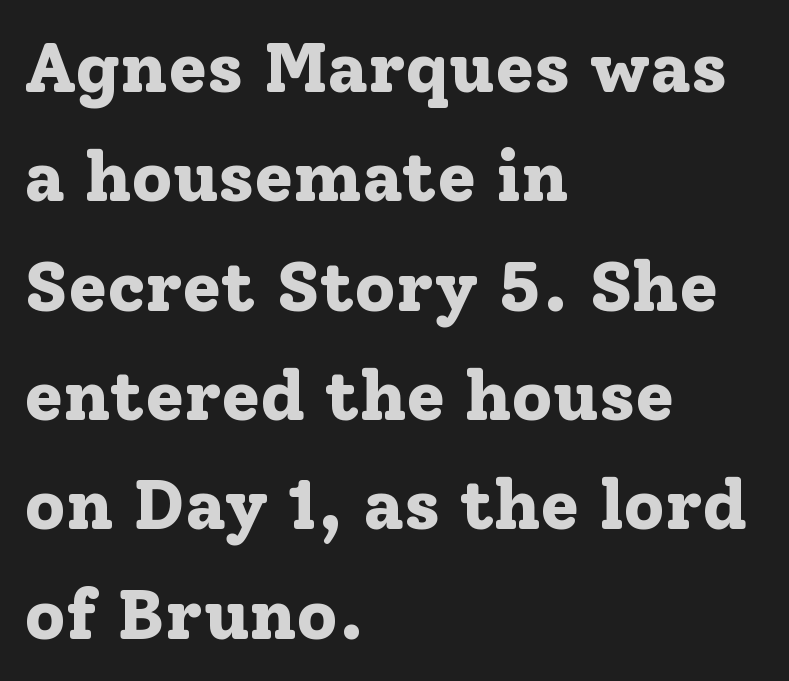
{"serif": "yes", "italic": "no", "bold": "yes", "weight": "bold", "width": "normal", "stroke_contrast": "low", "x_height": "medium", "monospaced": "no", "underline": "no", "align": "left", "line_spacing": "normal", "line_spacing_ratio": 1.54, "letter_spacing": "normal", "letter_spacing_em": 0.0, "glyph_px": 71}
